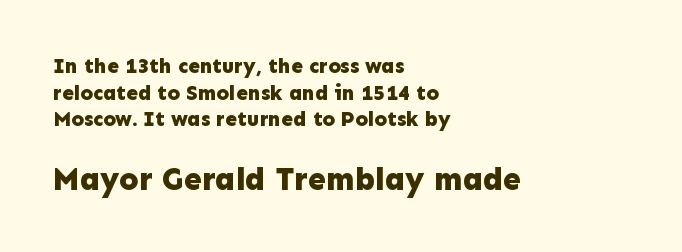
The image shows 32 px bold sans-serif type, upright; set left-aligned, normal line spacing (1.27x), normal letter spacing, not underlined; the second (bottom) block is 1.52x larger; low stroke contrast and a medium x-height.
